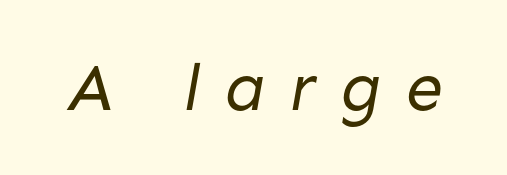
{"serif": "no", "bold": "no", "weight": "regular", "width": "normal", "stroke_contrast": "low", "x_height": "medium", "monospaced": "no", "underline": "no", "letter_spacing": "wide", "letter_spacing_em": 0.37, "glyph_px": 67}
